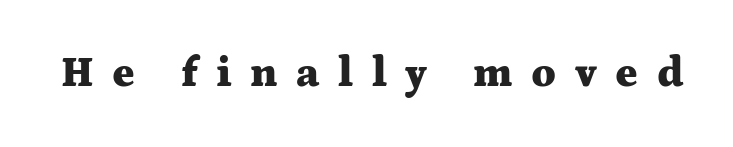
Q: Is the text bold? A: Yes.
Q: Is the text italic (slanted)? A: No, it is upright.
Q: Is the typeface a serif or a sans-serif typeface? A: Serif.
Q: Is the text underlined? A: No.
Q: Is the spacing between letters normal or unusually wide? A: Unusually wide.
Q: Width (condensed, normal, or wide)? A: Wide.
Q: Stroke contrast? A: Medium.
Q: x-height? A: Medium.
Q: Monospaced? A: No.
